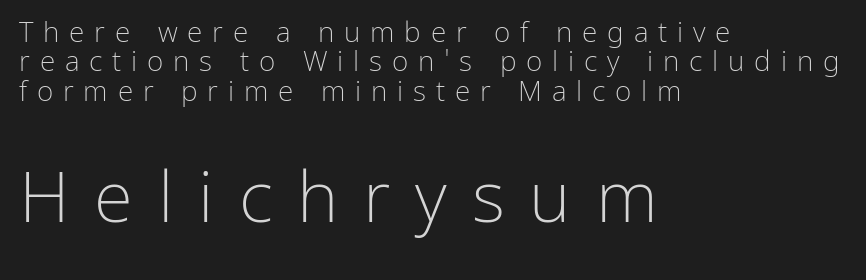
Leading is clearly below the norm, producing a dense column. This is not heavy type; no bold has been used. The passage shown has open, widely tracked lettering throughout. Proportional: the letters do not fall into vertical columns. Regarding serifs, this sample does without them.
